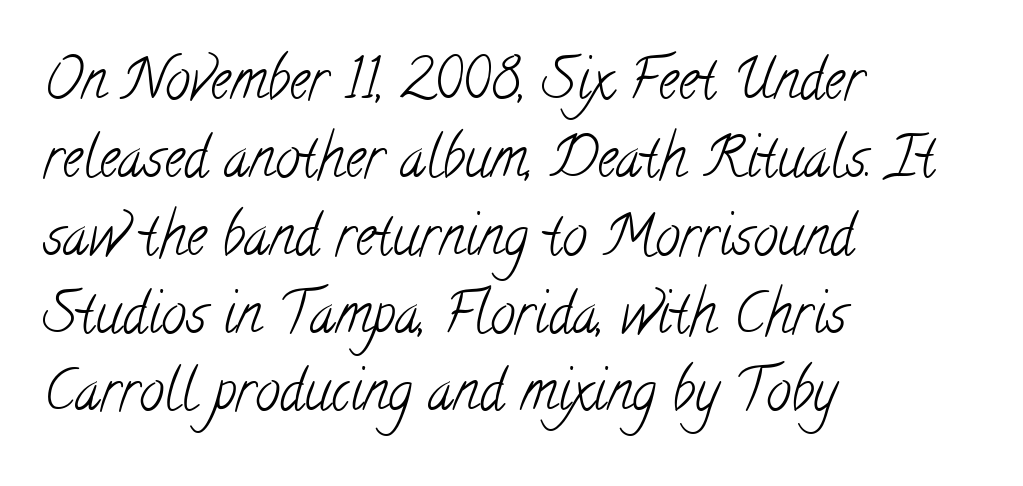
{"bold": "no", "weight": "light", "width": "condensed", "stroke_contrast": "low", "x_height": "small", "monospaced": "no", "underline": "no", "align": "left", "line_spacing": "normal", "line_spacing_ratio": 1.39, "letter_spacing": "normal", "letter_spacing_em": 0.0, "glyph_px": 56}
